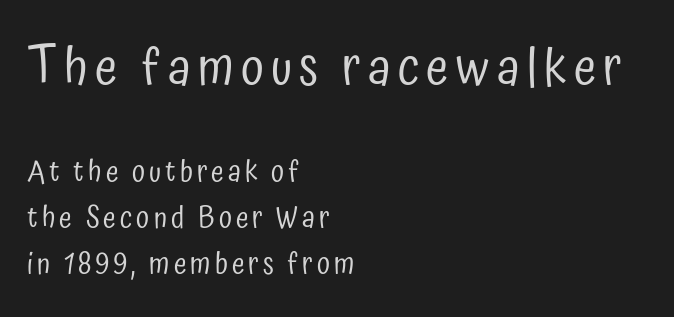
The image shows 51 px regular-weight, condensed sans-serif type, upright; set left-aligned, normal line spacing (1.59x), not underlined; the first (top) block is 1.76x larger; low stroke contrast and a medium x-height.
